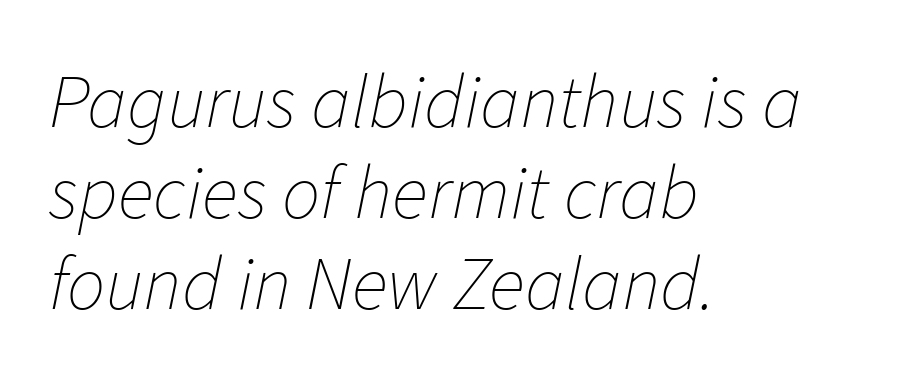
The image shows 76 px thin type, italic (leaning right); set left-aligned, line spacing 1.2x, normal letter spacing, not underlined; low stroke contrast and a medium x-height.
